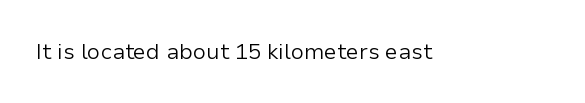
The image shows 22 px text type, upright; set normal letter spacing, not underlined.
